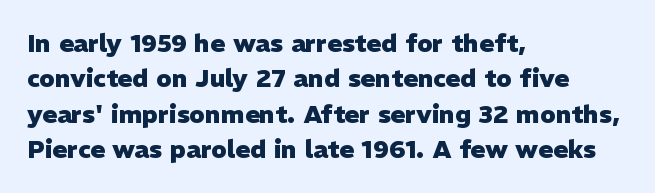
{"italic": "no", "bold": "yes", "underline": "no", "align": "left", "line_spacing": "normal", "line_spacing_ratio": 1.42, "letter_spacing": "normal", "letter_spacing_em": 0.0, "glyph_px": 25}
